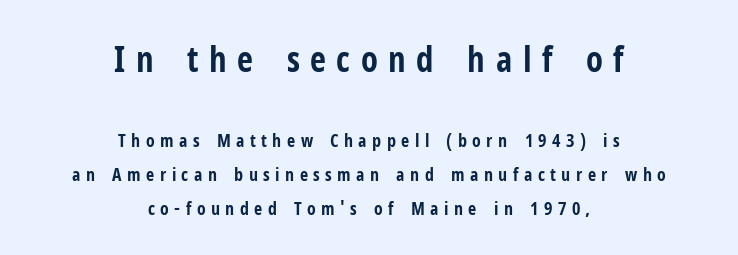
{"serif": "no", "italic": "no", "bold": "yes", "weight": "bold", "width": "condensed", "stroke_contrast": "low", "x_height": "medium", "monospaced": "no", "underline": "no", "align": "center", "line_spacing_ratio": 1.87, "letter_spacing": "wide", "letter_spacing_em": 0.3, "larger_block": "first", "size_ratio": 1.94, "glyph_px": 35}
